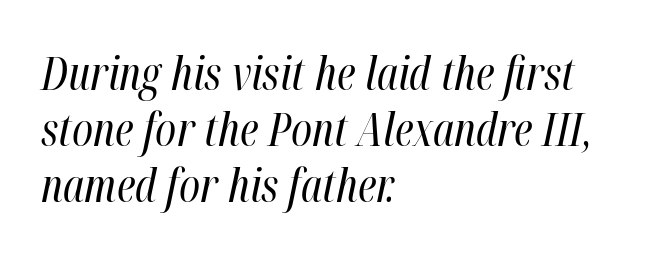
{"italic": "yes", "lean": "right", "slant_degrees": 12, "bold": "no", "weight": "regular", "width": "condensed", "stroke_contrast": "high", "x_height": "medium", "monospaced": "no", "underline": "no", "align": "left", "line_spacing_ratio": 1.24, "letter_spacing": "normal", "letter_spacing_em": 0.0, "glyph_px": 45}
